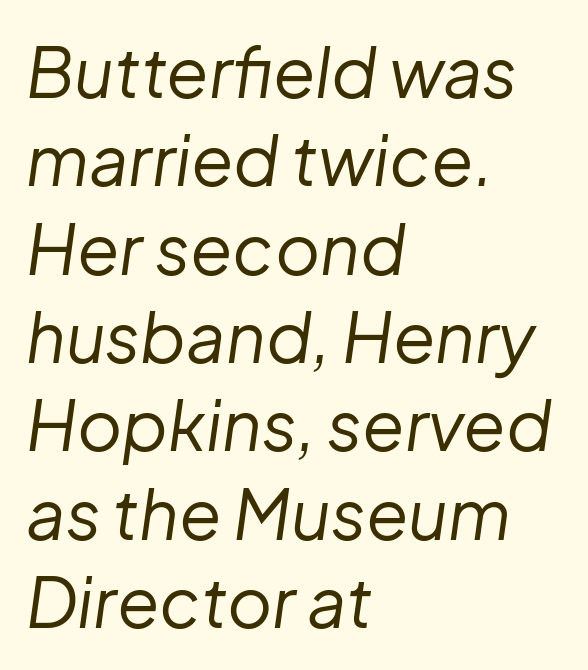
The image shows 69 px regular-weight type, italic (leaning right); set left-aligned, normal line spacing (1.28x), normal letter spacing, not underlined; low stroke contrast and a medium x-height.
